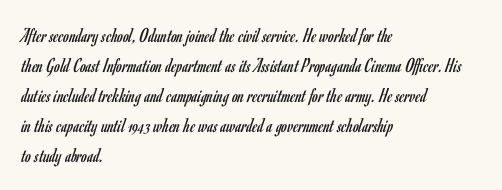
Q: Is the text bold? A: No.
Q: Is the text italic (slanted)? A: Yes.
Q: Is the text underlined? A: No.
Q: How is the paragraph aligned? A: Left-aligned.
Q: Is the spacing between letters normal or unusually wide? A: Normal.
Q: Is the spacing between lines tight, normal or loose? A: Normal.
